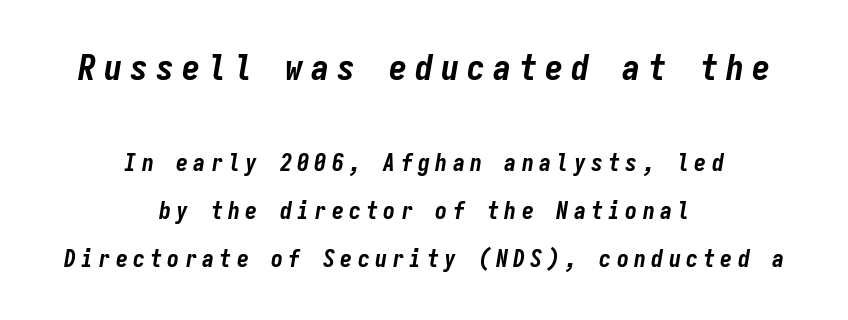
The image shows 36 px bold, condensed type, italic (leaning right), monospaced; set centered, loose line spacing (2.02x), unusually wide letter spacing (+0.22 em), not underlined; the first (top) block is 1.5x larger; low stroke contrast and a medium x-height.
